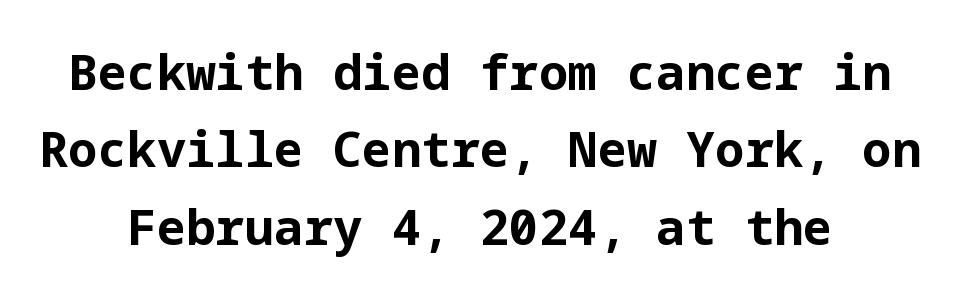
The image shows 49 px bold sans-serif type, upright; set centered, normal line spacing (1.58x), normal letter spacing, not underlined; low stroke contrast and a medium x-height.
